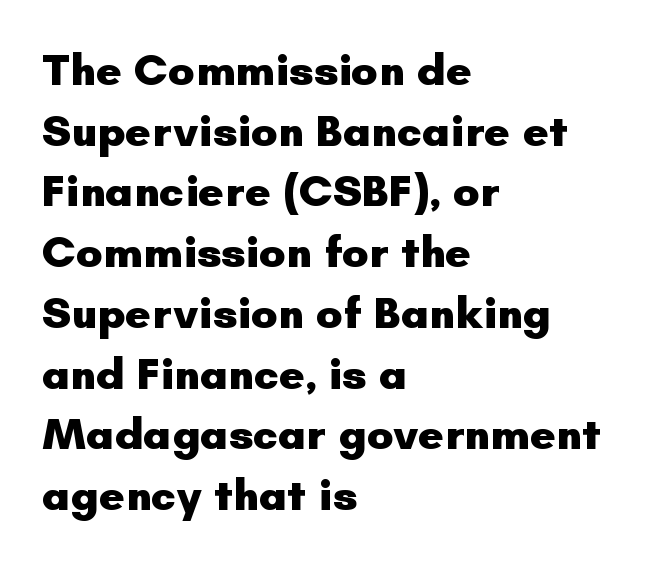
{"serif": "no", "italic": "no", "bold": "yes", "weight": "heavy", "width": "normal", "stroke_contrast": "low", "x_height": "small", "monospaced": "no", "underline": "no", "align": "left", "line_spacing": "normal", "line_spacing_ratio": 1.35, "letter_spacing": "normal", "letter_spacing_em": 0.0, "glyph_px": 45}
